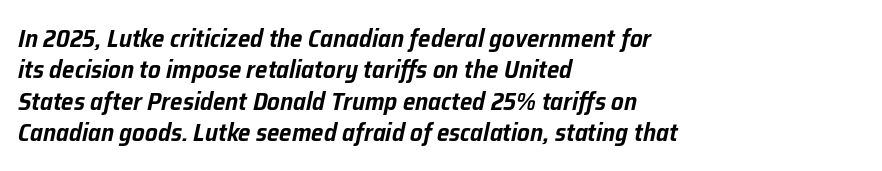
Q: Is the text italic (slanted)? A: Yes, it leans right by about 12 degrees.
Q: Is the text underlined? A: No.
Q: How is the paragraph aligned? A: Left-aligned.
Q: Is the spacing between letters normal or unusually wide? A: Normal.
Q: Is the spacing between lines tight, normal or loose? A: Normal.
